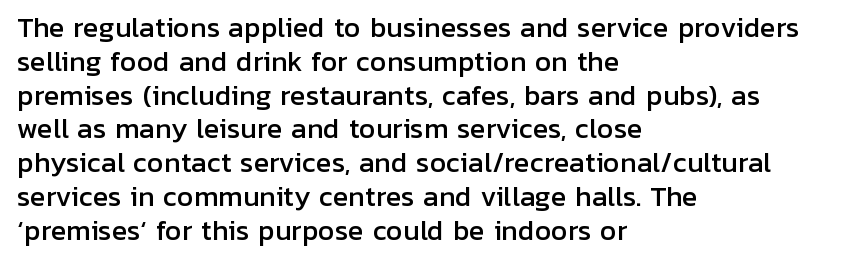
The image shows 26 px text type, upright; set left-aligned, normal line spacing (1.3x), normal letter spacing, not underlined.
